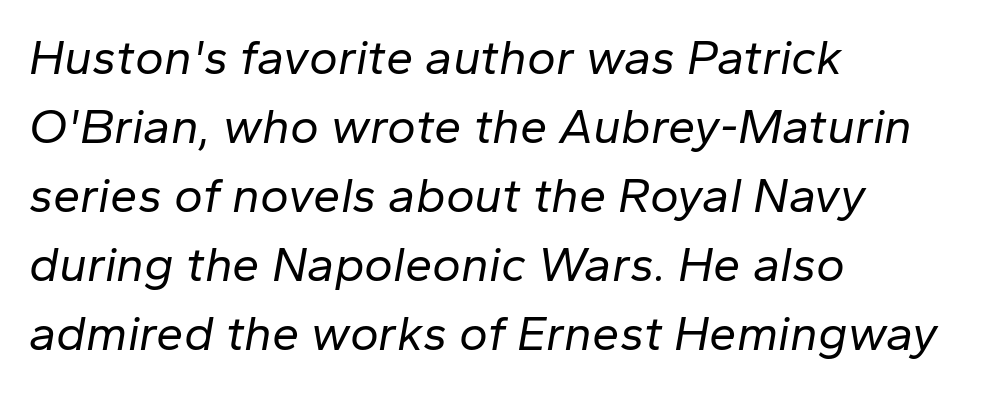
Horizontal bands of white between lines are of average thickness. Italic: yes, the glyphs are oblique. The gap between lines stays unmarked. The passage is arranged the way most books set body copy — flush left. A typesetter would call this zero additional tracking.
